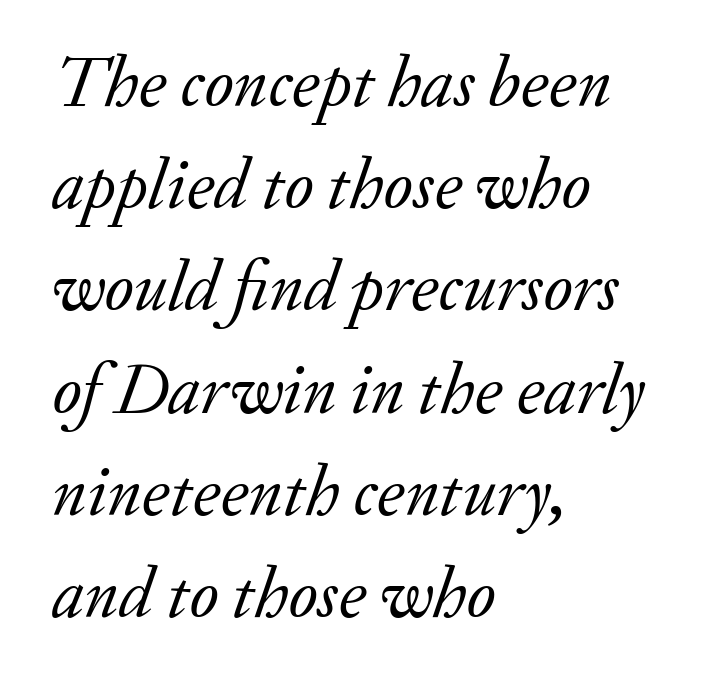
Every row of glyphs begins at an identical x-position on the left. Each new line begins a customary step beneath the previous one. You could call the tracking neutral — neither tight nor loose. Stroke mass is kept to a normal reading level or below. When letters slant like this, we call the style italic. A typesetter would label this face a serif.
